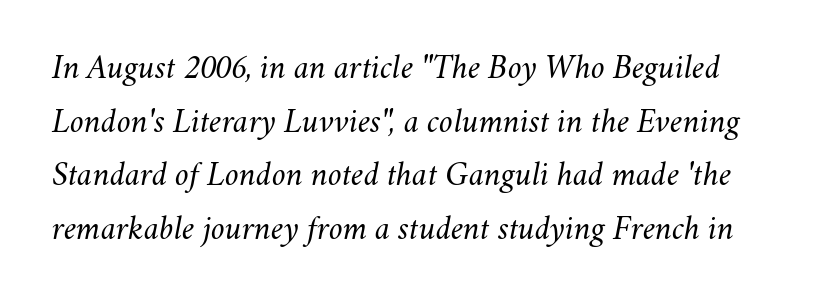
Lines of text with bare space underneath. The line texture is even and compact thanks to regular tracking. The letters are slanted; this is an italic face. The passage shown stacks its lines at a standard gap. Think of a printed novel: that variable character pitch is what you see here.
